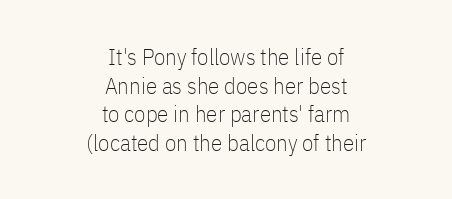
{"italic": "no", "bold": "no", "underline": "no", "align": "center", "line_spacing_ratio": 1.24, "letter_spacing": "normal", "letter_spacing_em": 0.0, "glyph_px": 23}
